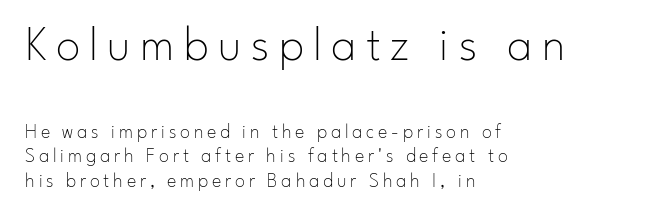
A typesetter would mark this as roman, not italic. Type size steps down from the first block to the second. The rendering shows plain stroke endings on the letterforms — a sans-serif design. Underline: absent. Line starts are locked; line ends wander. Each letter keeps its own natural width here, so spacing adapts to shape.
